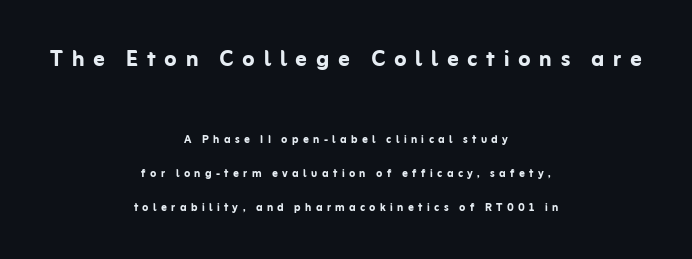
Q: Is the text bold? A: Yes.
Q: Is the text italic (slanted)? A: No, it is upright.
Q: Is the typeface a serif or a sans-serif typeface? A: Sans-serif.
Q: Is the text underlined? A: No.
Q: How is the paragraph aligned? A: Centered.
Q: Is the spacing between letters normal or unusually wide? A: Unusually wide.
Q: Is the spacing between lines tight, normal or loose? A: Loose.
Q: Which block of text is set in a larger size, the first (top) or the second (bottom)? A: The first (top) one.
Q: Width (condensed, normal, or wide)? A: Normal.
Q: Stroke contrast? A: Low.
Q: x-height? A: Medium.
Q: Monospaced? A: No.
